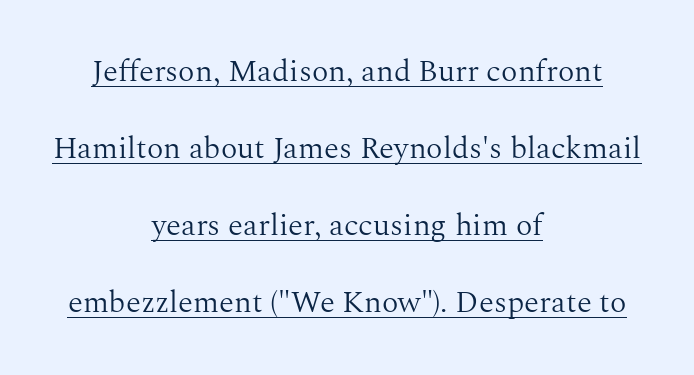
{"serif": "yes", "italic": "no", "bold": "no", "weight": "light", "width": "normal", "stroke_contrast": "medium", "x_height": "medium", "monospaced": "no", "underline": "yes", "align": "center", "line_spacing": "loose", "line_spacing_ratio": 2.48, "letter_spacing": "normal", "letter_spacing_em": 0.0, "glyph_px": 31}
